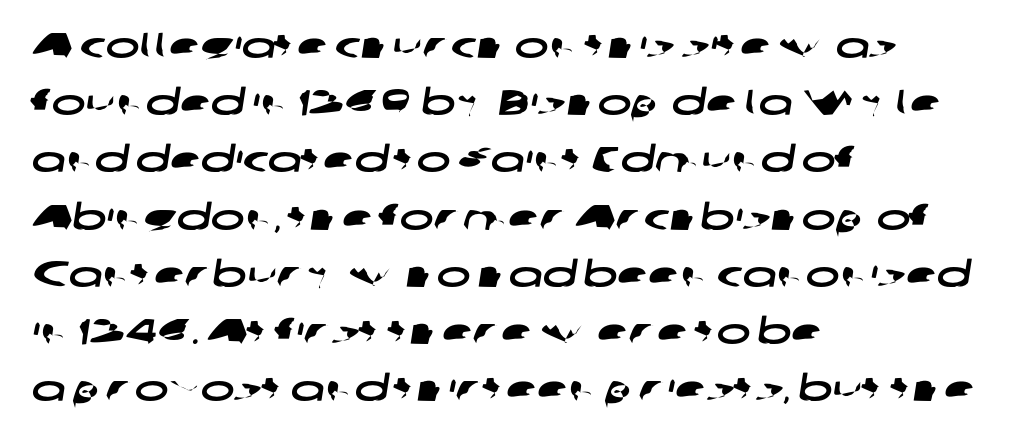
Each letter keeps its own natural width here, so spacing adapts to shape. The area under the type is left untouched. Letterform terminals end flat and unadorned throughout the passage. This sample keeps an unexceptional amount of space between lines. Line starts are locked; line ends wander.
